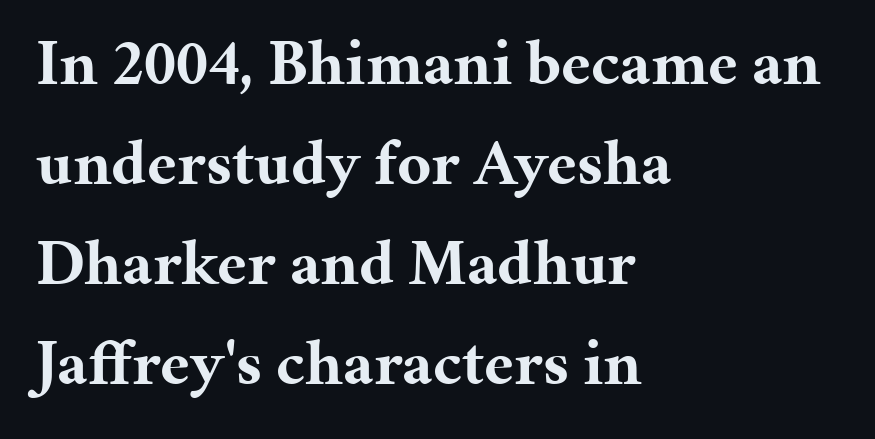
The image shows 65 px bold serif type, upright; set left-aligned, normal line spacing (1.54x), normal letter spacing, not underlined; medium stroke contrast and a medium x-height.
